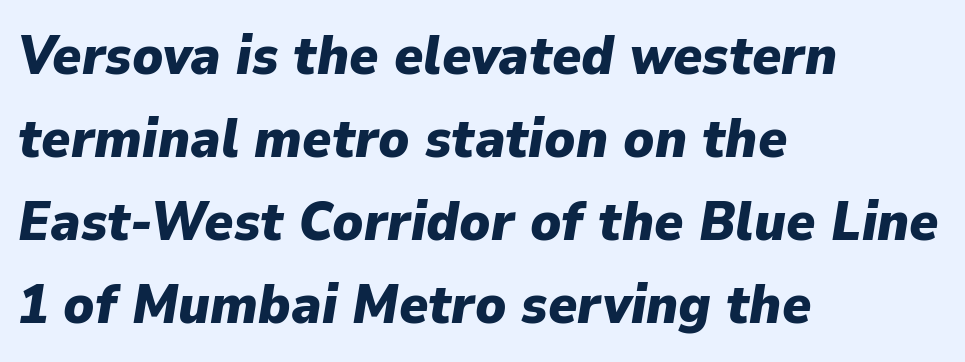
The image shows 55 px heavy type, italic (leaning right); set left-aligned, normal line spacing (1.51x), normal letter spacing, not underlined; low stroke contrast and a medium x-height.
